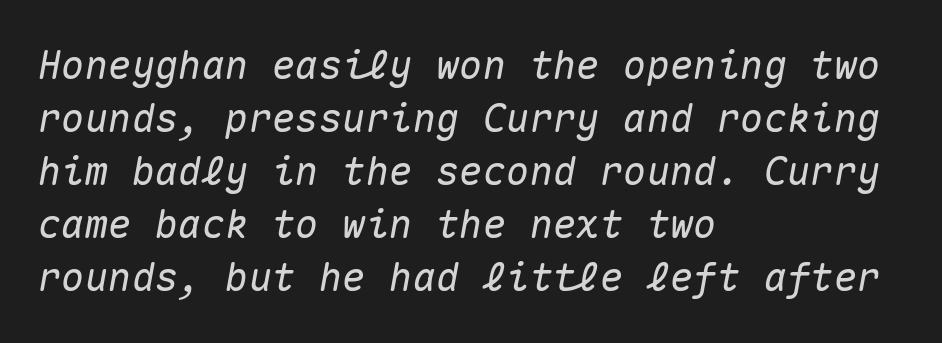
The image shows 39 px text type, italic (leaning right), monospaced; set left-aligned, normal line spacing (1.36x), normal letter spacing, not underlined; medium stroke contrast and a medium x-height.
